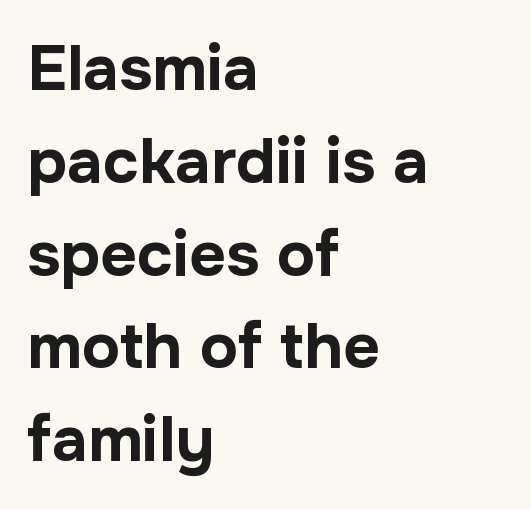
The image shows 64 px bold sans-serif type, upright; set left-aligned, normal line spacing (1.45x), normal letter spacing, not underlined; low stroke contrast and a medium x-height.
